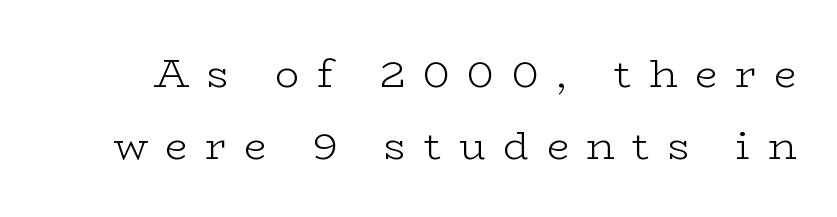
Q: Is the text bold? A: No.
Q: Is the text italic (slanted)? A: No, it is upright.
Q: Is the typeface a serif or a sans-serif typeface? A: Serif.
Q: Is the text underlined? A: No.
Q: Is the spacing between letters normal or unusually wide? A: Unusually wide.
Q: Width (condensed, normal, or wide)? A: Wide.
Q: Stroke contrast? A: Low.
Q: x-height? A: Medium.
Q: Monospaced? A: No.
